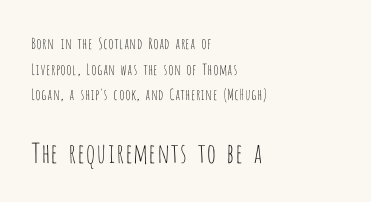
The image shows 27 px text type, upright; set left-aligned, line spacing 1.71x, normal letter spacing, not underlined; the second (bottom) block is 1.8x larger.
